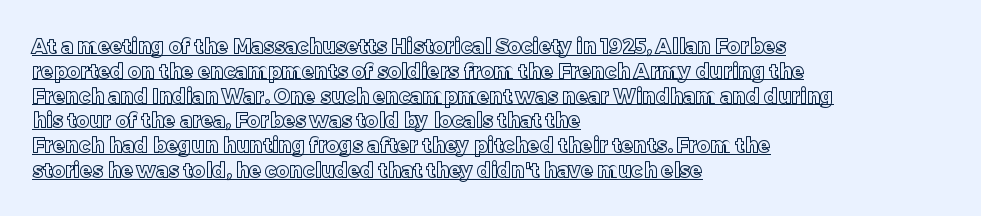
The image shows 20 px text type, upright; set left-aligned, line spacing 1.24x, normal letter spacing, underlined.
